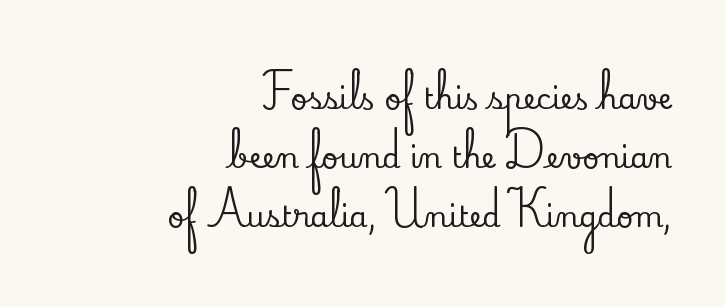
Q: Is the text italic (slanted)? A: No, it is upright.
Q: Is the typeface a serif or a sans-serif typeface? A: Serif.
Q: Is the text underlined? A: No.
Q: How is the paragraph aligned? A: Right-aligned.
Q: Is the spacing between letters normal or unusually wide? A: Normal.
Q: Is the spacing between lines tight, normal or loose? A: Loose.
Q: Width (condensed, normal, or wide)? A: Normal.
Q: Stroke contrast? A: Low.
Q: x-height? A: Small.
Q: Monospaced? A: No.
